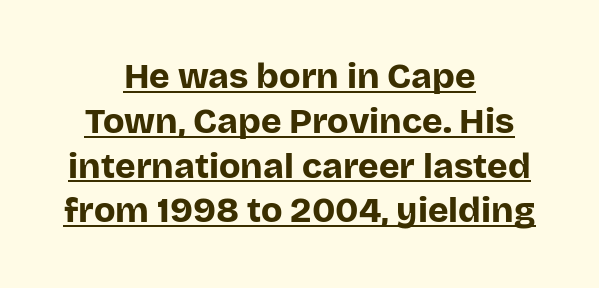
The image shows 35 px bold sans-serif type, upright; set centered, normal line spacing (1.28x), normal letter spacing, underlined; low stroke contrast and a large x-height.
